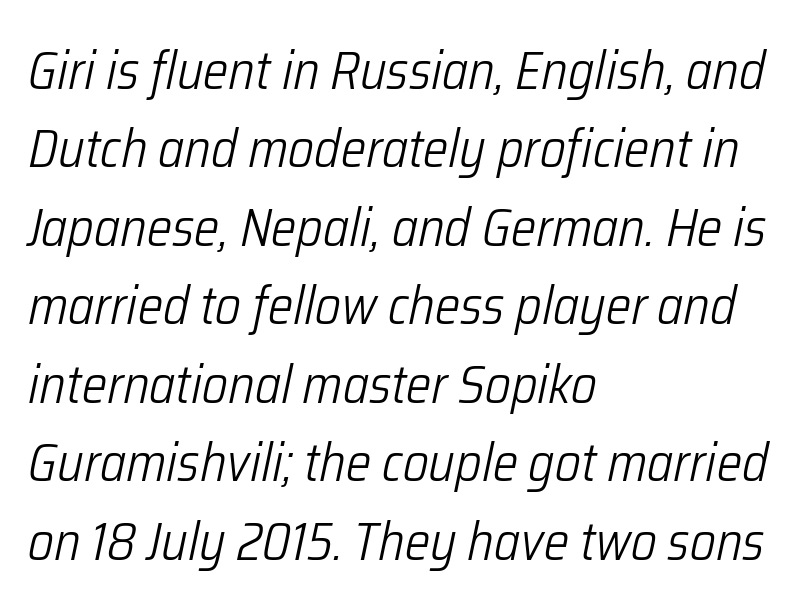
The image shows 53 px light, condensed type, italic (leaning right); set left-aligned, normal line spacing (1.48x), normal letter spacing, not underlined; low stroke contrast and a medium x-height.
